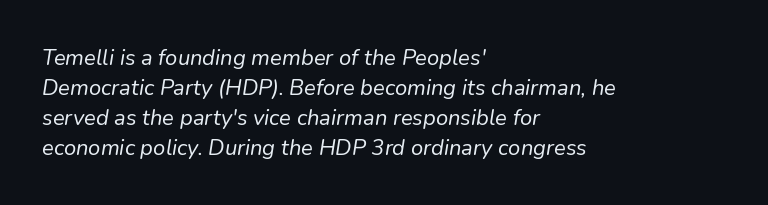
Plain, unruled lines of type. Think standard paragraph weight, or any step lighter than that. Observe the ordinary spacing: letters are neighbours, not strangers. Notice how the stems are inclined rather than vertical — that's the hallmark of italics. The lines in this sample share a left origin and differ only in where they stop.
